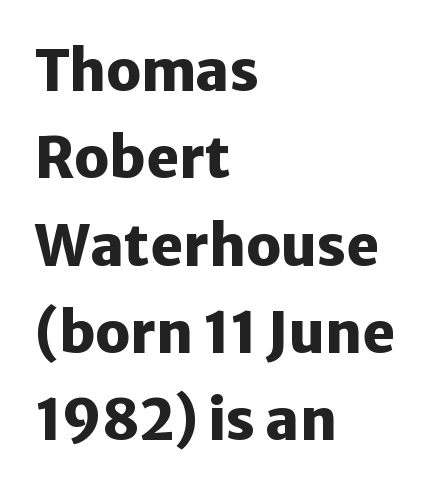
Q: Is the text bold? A: Yes.
Q: Is the text italic (slanted)? A: No, it is upright.
Q: Is the typeface a serif or a sans-serif typeface? A: Sans-serif.
Q: Is the text underlined? A: No.
Q: How is the paragraph aligned? A: Left-aligned.
Q: Is the spacing between letters normal or unusually wide? A: Normal.
Q: Is the spacing between lines tight, normal or loose? A: Normal.
Q: Width (condensed, normal, or wide)? A: Normal.
Q: Stroke contrast? A: Low.
Q: x-height? A: Medium.
Q: Monospaced? A: No.
